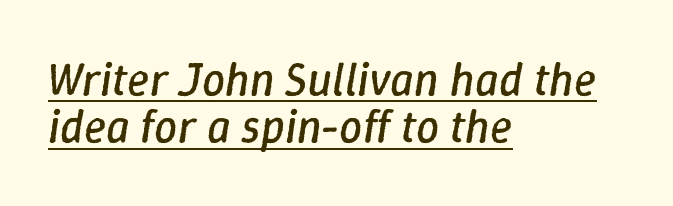
Q: Is the text bold? A: No.
Q: Is the text italic (slanted)? A: Yes, it leans right by about 9 degrees.
Q: Is the text underlined? A: Yes.
Q: How is the paragraph aligned? A: Left-aligned.
Q: Is the spacing between letters normal or unusually wide? A: Normal.
Q: Is the spacing between lines tight, normal or loose? A: Tight.
Q: Width (condensed, normal, or wide)? A: Normal.
Q: Stroke contrast? A: Low.
Q: x-height? A: Medium.
Q: Monospaced? A: No.
